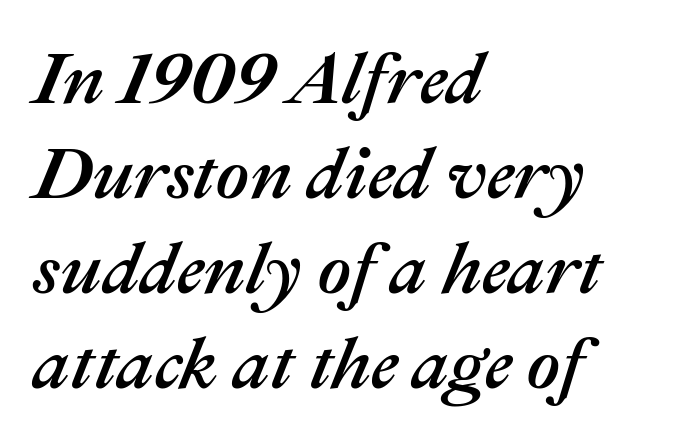
The image shows 73 px text type, italic (leaning right); set left-aligned, normal line spacing (1.3x), normal letter spacing, not underlined; medium stroke contrast and a medium x-height.
